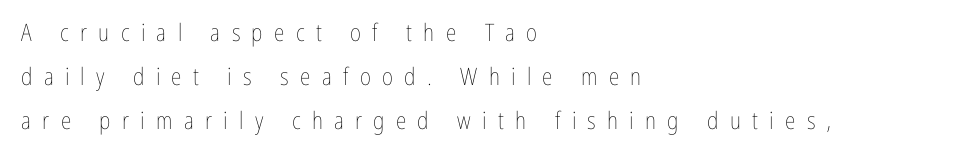
Q: Is the text bold? A: No.
Q: Is the text italic (slanted)? A: No, it is upright.
Q: Is the text underlined? A: No.
Q: How is the paragraph aligned? A: Left-aligned.
Q: Is the spacing between letters normal or unusually wide? A: Unusually wide.
